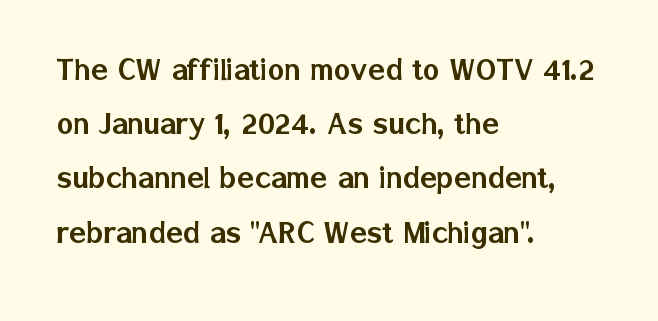
{"serif": "no", "italic": "no", "width": "normal", "stroke_contrast": "low", "x_height": "medium", "monospaced": "no", "underline": "no", "align": "left", "line_spacing": "normal", "line_spacing_ratio": 1.55, "letter_spacing": "normal", "letter_spacing_em": 0.0, "glyph_px": 35}
